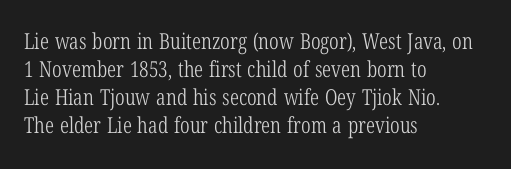
No extra ink here — the face is not bold. Students, observe: this is what conventionally led text looks like. Visually the block forms a straight wall on the left and a jagged coastline on the right. Clear beneath every line of the passage.
